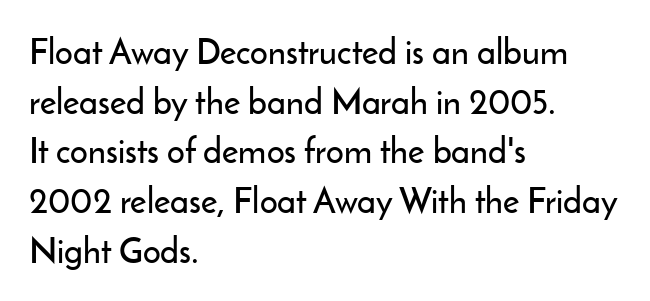
Q: Is the text italic (slanted)? A: No, it is upright.
Q: Is the typeface a serif or a sans-serif typeface? A: Sans-serif.
Q: Is the text underlined? A: No.
Q: How is the paragraph aligned? A: Left-aligned.
Q: Is the spacing between letters normal or unusually wide? A: Normal.
Q: Is the spacing between lines tight, normal or loose? A: Normal.
Q: Width (condensed, normal, or wide)? A: Normal.
Q: Stroke contrast? A: Low.
Q: x-height? A: Small.
Q: Monospaced? A: No.
